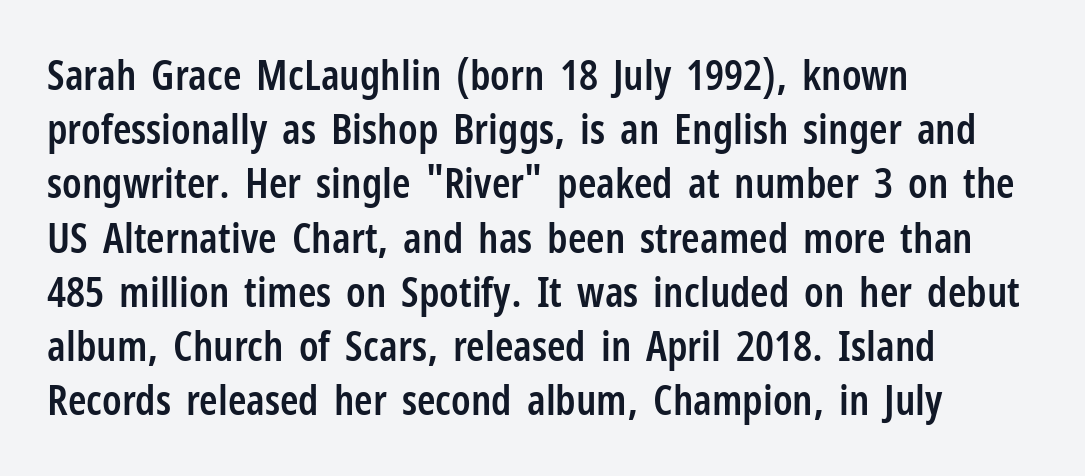
{"serif": "no", "italic": "no", "bold": "semi", "weight": "semibold", "width": "condensed", "stroke_contrast": "low", "x_height": "medium", "monospaced": "no", "underline": "no", "align": "left", "line_spacing": "normal", "line_spacing_ratio": 1.29, "letter_spacing": "normal", "letter_spacing_em": 0.0, "glyph_px": 42}
